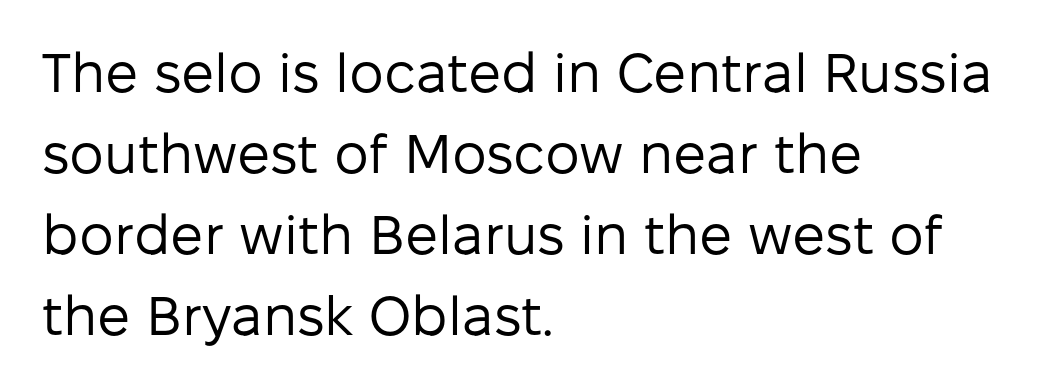
Q: Is the text bold? A: No.
Q: Is the text italic (slanted)? A: No, it is upright.
Q: Is the typeface a serif or a sans-serif typeface? A: Sans-serif.
Q: Is the text underlined? A: No.
Q: How is the paragraph aligned? A: Left-aligned.
Q: Is the spacing between letters normal or unusually wide? A: Normal.
Q: Is the spacing between lines tight, normal or loose? A: Normal.
Q: Width (condensed, normal, or wide)? A: Normal.
Q: Stroke contrast? A: Low.
Q: x-height? A: Medium.
Q: Monospaced? A: No.
